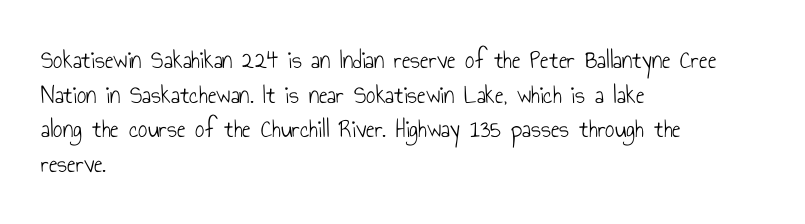
No chunkiness to these letters — they're not bold. A classic flush-left, rag-right setting is used for this passage. One glance says typical: line gaps are just what's usual. The letters sit at their default tracking, neither squeezed nor spread.
